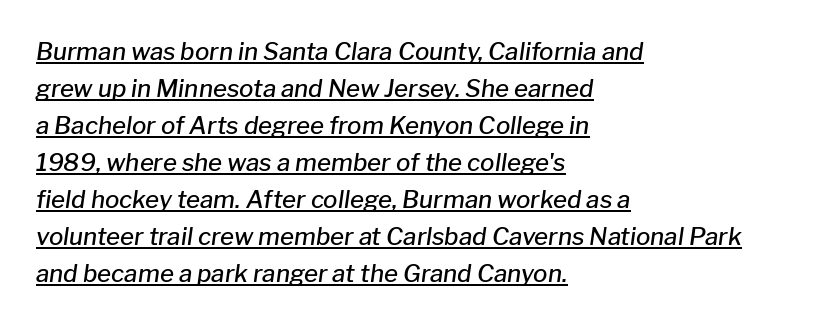
Q: Is the text bold? A: Semi-bold.
Q: Is the text italic (slanted)? A: Yes, it leans right by about 8 degrees.
Q: Is the text underlined? A: Yes.
Q: How is the paragraph aligned? A: Left-aligned.
Q: Is the spacing between letters normal or unusually wide? A: Normal.
Q: Is the spacing between lines tight, normal or loose? A: Normal.
